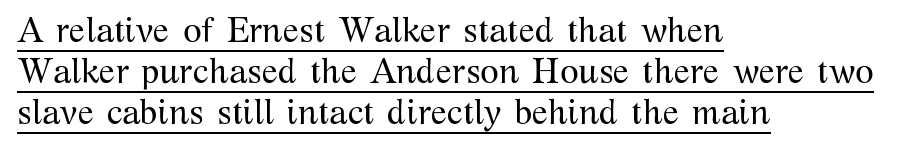
{"serif": "yes", "italic": "no", "bold": "no", "weight": "regular", "width": "normal", "stroke_contrast": "medium", "x_height": "medium", "monospaced": "no", "underline": "yes", "align": "left", "line_spacing_ratio": 1.2, "letter_spacing": "normal", "letter_spacing_em": 0.0, "glyph_px": 34}
